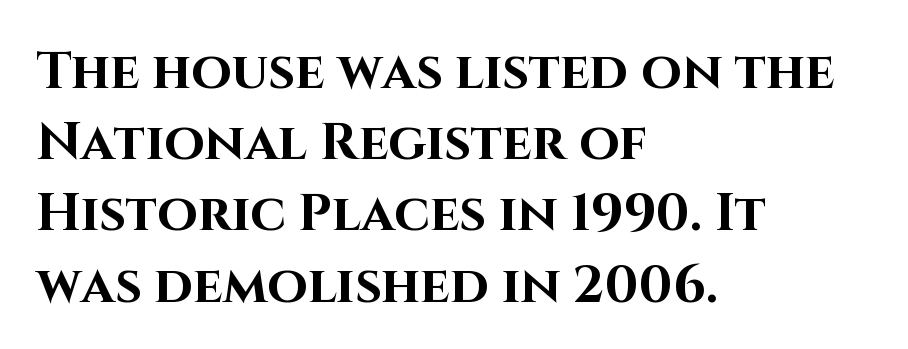
Q: Is the text bold? A: Yes.
Q: Is the text italic (slanted)? A: No, it is upright.
Q: Is the typeface a serif or a sans-serif typeface? A: Sans-serif.
Q: Is the text underlined? A: No.
Q: How is the paragraph aligned? A: Left-aligned.
Q: Is the spacing between letters normal or unusually wide? A: Normal.
Q: Is the spacing between lines tight, normal or loose? A: Normal.
Q: Width (condensed, normal, or wide)? A: Normal.
Q: Stroke contrast? A: High.
Q: x-height? A: Large.
Q: Monospaced? A: No.
